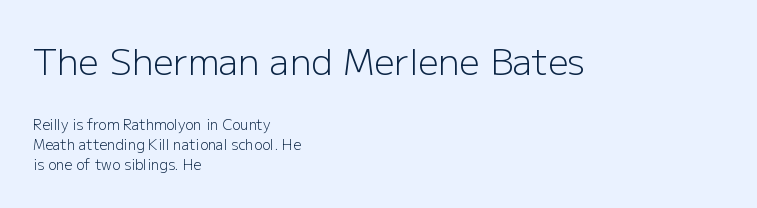
Q: Is the text bold? A: No.
Q: Is the text italic (slanted)? A: No, it is upright.
Q: Is the typeface a serif or a sans-serif typeface? A: Sans-serif.
Q: Is the text underlined? A: No.
Q: How is the paragraph aligned? A: Left-aligned.
Q: Is the spacing between letters normal or unusually wide? A: Normal.
Q: Is the spacing between lines tight, normal or loose? A: Normal.
Q: Which block of text is set in a larger size, the first (top) or the second (bottom)? A: The first (top) one.
Q: Width (condensed, normal, or wide)? A: Normal.
Q: Stroke contrast? A: Low.
Q: x-height? A: Medium.
Q: Monospaced? A: No.
